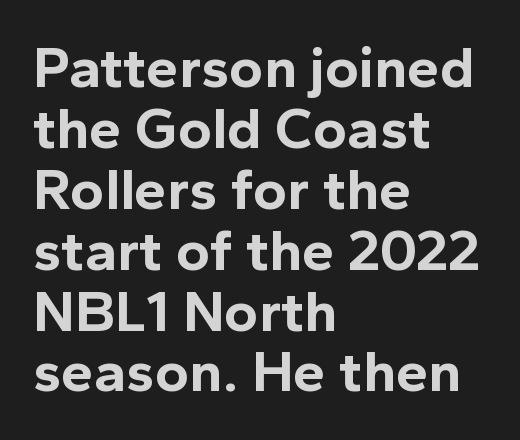
Check under the words: just untouched page. Character widths vary here, with narrow letters taking less room than wide ones. This sample uses an upright cut, with every glyph sitting square on the baseline. Does the copy run flush right? No — it runs flush left. This rendering employs a face without finishing strokes, i.e., a sans-serif.
